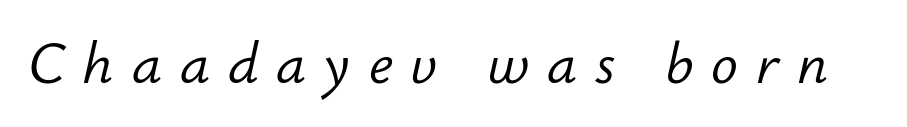
The image shows 56 px light type, italic (leaning right); set unusually wide letter spacing (+0.32 em), not underlined; low stroke contrast and a small x-height.
